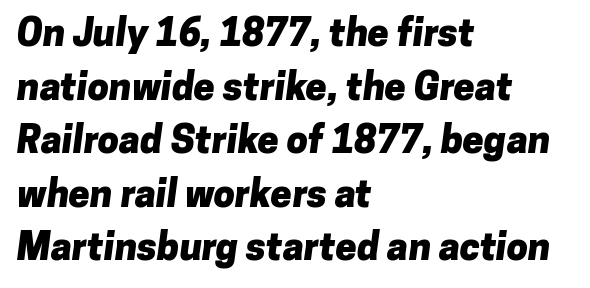
The image shows 38 px heavy sans-serif type; set left-aligned, normal line spacing (1.41x), normal letter spacing, not underlined; low stroke contrast and a medium x-height.
